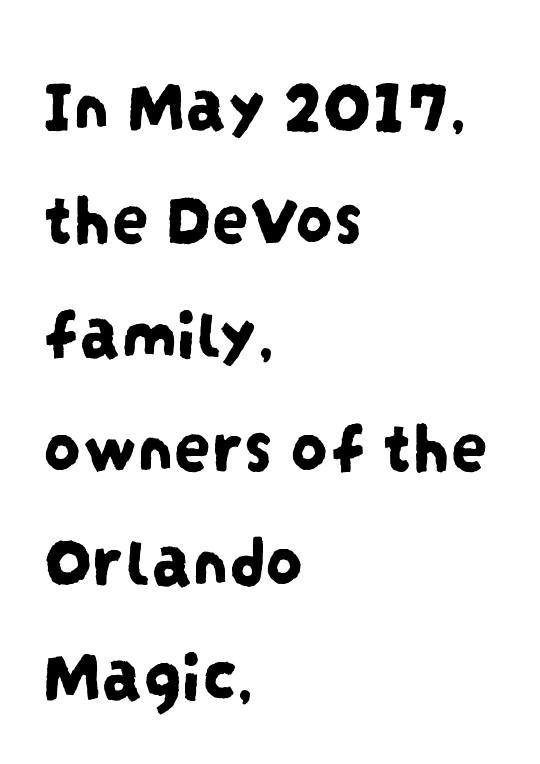
{"serif": "no", "width": "condensed", "stroke_contrast": "low", "x_height": "large", "monospaced": "no", "underline": "no", "align": "left", "line_spacing": "normal", "line_spacing_ratio": 1.54, "letter_spacing": "normal", "letter_spacing_em": 0.0, "glyph_px": 74}
